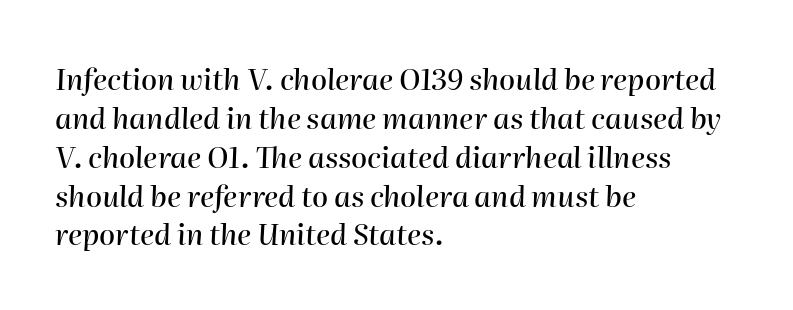
Characters follow at the spacing the type designer built in. Note the varied advance widths — an 'i' is clearly narrower than an 'm'. The passage shown leans; its letterforms are oblique. This rendering uses left alignment, leaving the right contour irregular. Compared with typical paragraphs, the rows here are spaced about the same. Has an underline been added? It has not.
